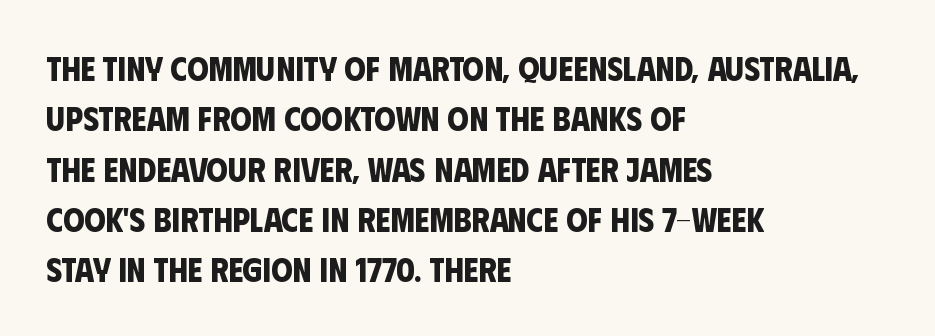
Q: Is the text bold? A: Yes.
Q: Is the typeface a serif or a sans-serif typeface? A: Sans-serif.
Q: Is the text underlined? A: No.
Q: How is the paragraph aligned? A: Left-aligned.
Q: Is the spacing between letters normal or unusually wide? A: Normal.
Q: Is the spacing between lines tight, normal or loose? A: Normal.
Q: Width (condensed, normal, or wide)? A: Condensed.
Q: Stroke contrast? A: Low.
Q: x-height? A: Large.
Q: Monospaced? A: No.
